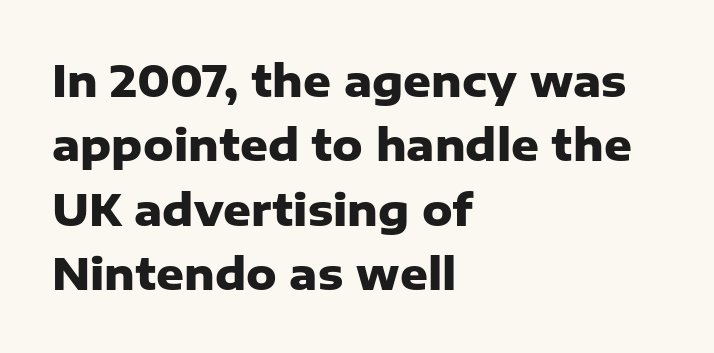
The image shows 43 px heavy sans-serif type, upright; set left-aligned, normal line spacing (1.5x), normal letter spacing, not underlined; low stroke contrast and a medium x-height.
